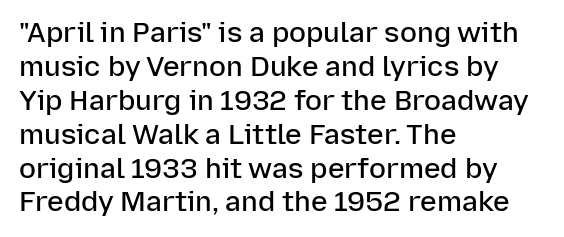
{"serif": "no", "italic": "no", "bold": "semi", "weight": "semibold", "width": "normal", "stroke_contrast": "low", "x_height": "medium", "monospaced": "no", "underline": "no", "align": "left", "line_spacing_ratio": 1.21, "letter_spacing": "normal", "letter_spacing_em": 0.0, "glyph_px": 28}
